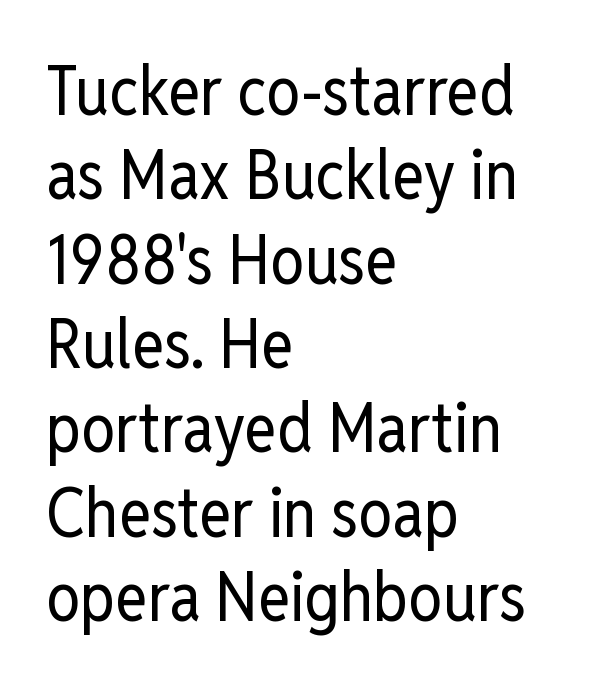
{"serif": "no", "italic": "no", "bold": "no", "weight": "regular", "width": "condensed", "stroke_contrast": "low", "x_height": "medium", "monospaced": "no", "underline": "no", "align": "left", "line_spacing_ratio": 1.24, "letter_spacing": "normal", "letter_spacing_em": 0.0, "glyph_px": 68}
